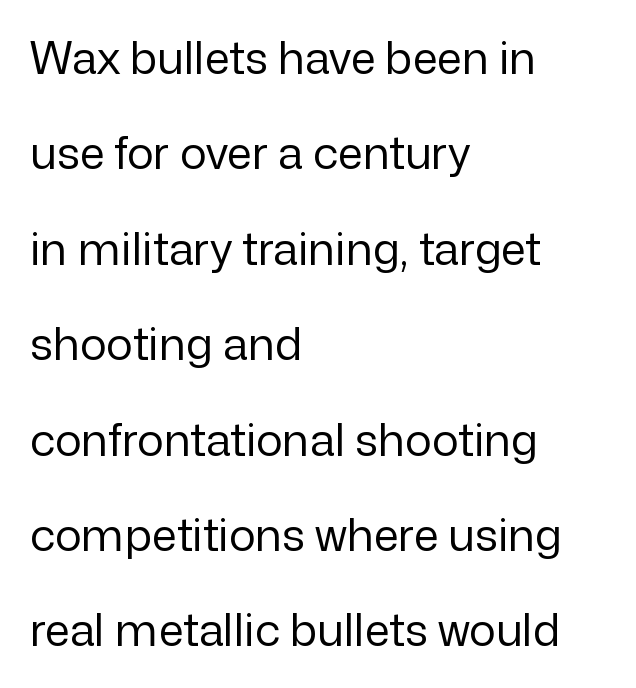
This sample has the flowing, uneven cadence of proportional lettering. A light-to-regular cut is what we see here. Quick note: underline off. A typesetter would call this zero additional tracking.
